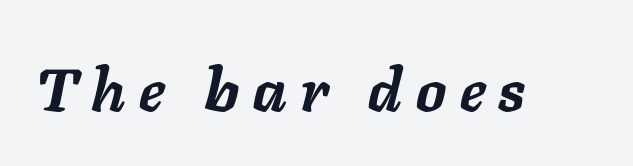
{"italic": "yes", "lean": "right", "slant_degrees": 11, "bold": "yes", "weight": "semibold", "width": "normal", "stroke_contrast": "low", "x_height": "medium", "monospaced": "no", "underline": "no", "letter_spacing": "wide", "letter_spacing_em": 0.23, "glyph_px": 60}
